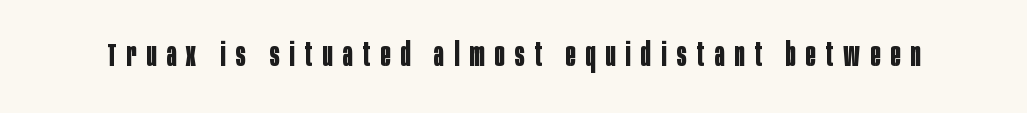
Q: Is the text bold? A: Yes.
Q: Is the text italic (slanted)? A: No, it is upright.
Q: Is the typeface a serif or a sans-serif typeface? A: Sans-serif.
Q: Is the text underlined? A: No.
Q: Is the spacing between letters normal or unusually wide? A: Unusually wide.
Q: Width (condensed, normal, or wide)? A: Condensed.
Q: Stroke contrast? A: Low.
Q: x-height? A: Large.
Q: Monospaced? A: No.
